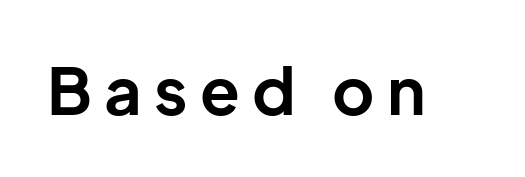
Just letters on the line, the space beneath them empty. Typographic density is high because the face is bold. These lines are rendered in a variable-pitch font. In terms of posture, this sample is upright. Note: no serifs on the glyphs.
